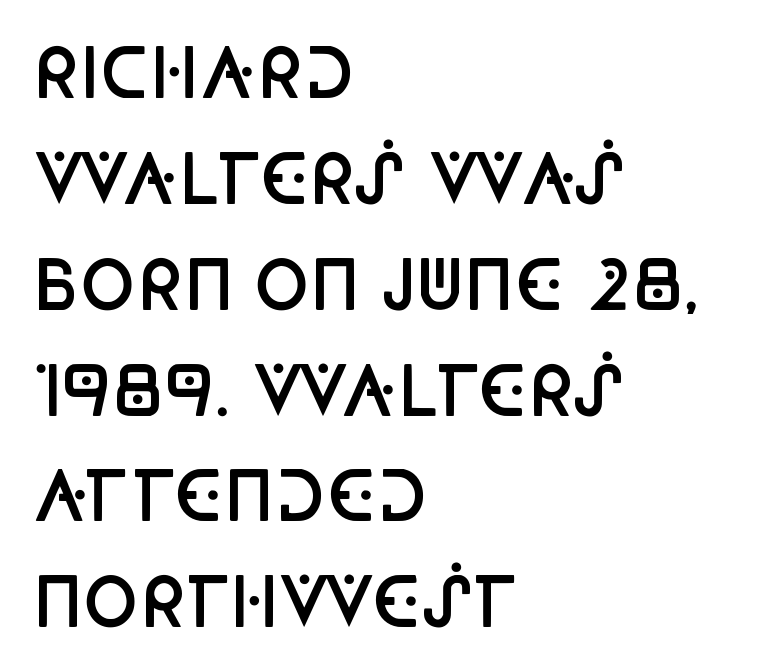
The typeface chosen for these lines omits serifs. Beneath every word, the page is bare. Regarding leading, the lines here are spaced in the standard way. You can tell it's not italic because the verticals are truly vertical. Proportional: the letters do not fall into vertical columns.
